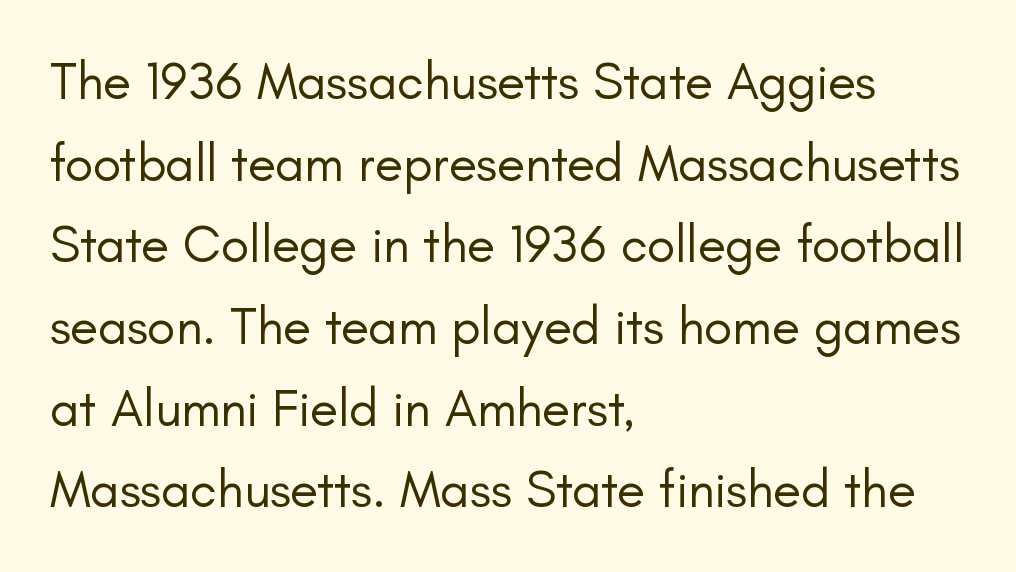
The image shows 52 px regular-weight sans-serif type, upright; set left-aligned, normal line spacing (1.57x), normal letter spacing, not underlined; low stroke contrast and a small x-height.
